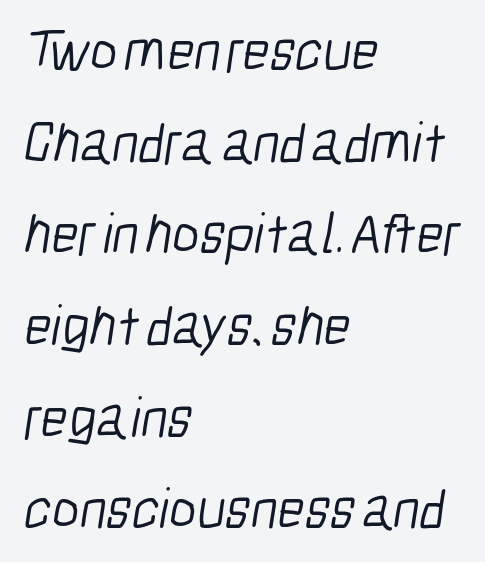
Q: Is the text bold? A: No.
Q: Is the typeface a serif or a sans-serif typeface? A: Sans-serif.
Q: Is the text underlined? A: No.
Q: How is the paragraph aligned? A: Left-aligned.
Q: Is the spacing between letters normal or unusually wide? A: Normal.
Q: Is the spacing between lines tight, normal or loose? A: Normal.
Q: Width (condensed, normal, or wide)? A: Condensed.
Q: Stroke contrast? A: Low.
Q: x-height? A: Medium.
Q: Monospaced? A: No.
